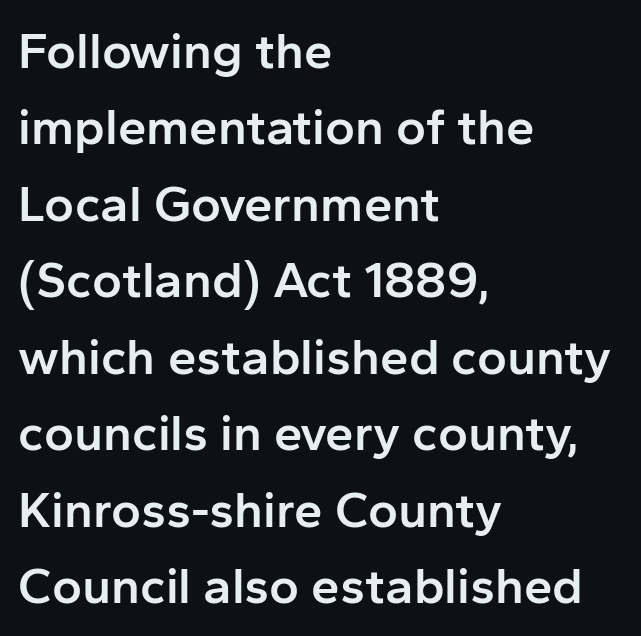
Q: Is the text bold? A: Semi-bold.
Q: Is the text italic (slanted)? A: No, it is upright.
Q: Is the typeface a serif or a sans-serif typeface? A: Sans-serif.
Q: Is the text underlined? A: No.
Q: How is the paragraph aligned? A: Left-aligned.
Q: Is the spacing between letters normal or unusually wide? A: Normal.
Q: Is the spacing between lines tight, normal or loose? A: Normal.
Q: Width (condensed, normal, or wide)? A: Normal.
Q: Stroke contrast? A: Low.
Q: x-height? A: Medium.
Q: Monospaced? A: No.
